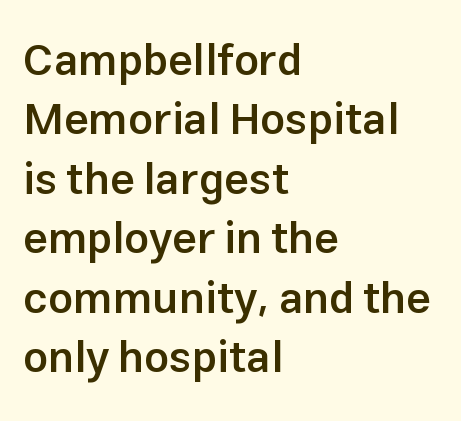
{"serif": "no", "italic": "no", "bold": "semi", "weight": "semibold", "width": "normal", "stroke_contrast": "low", "x_height": "medium", "monospaced": "no", "underline": "no", "align": "left", "line_spacing": "normal", "line_spacing_ratio": 1.35, "letter_spacing": "normal", "letter_spacing_em": 0.0, "glyph_px": 44}
